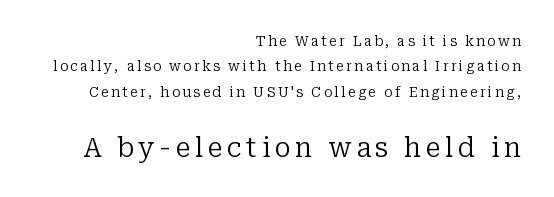
{"italic": "no", "bold": "no", "underline": "no", "align": "right", "line_spacing_ratio": 1.81, "larger_block": "second", "size_ratio": 1.93, "glyph_px": 27}
